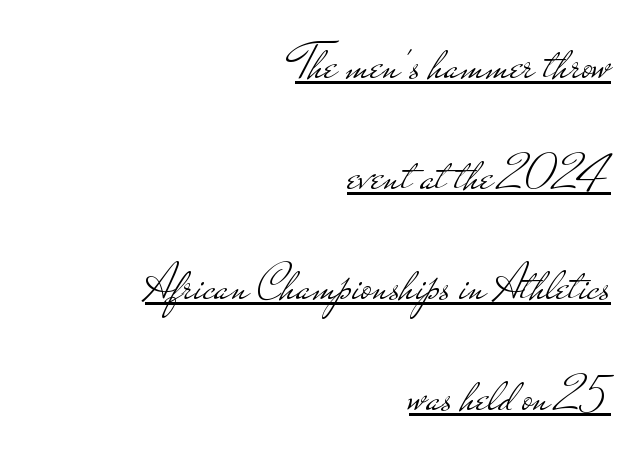
Q: Is the text bold? A: No.
Q: Is the text italic (slanted)? A: Yes.
Q: Is the typeface a serif or a sans-serif typeface? A: Sans-serif.
Q: Is the text underlined? A: Yes.
Q: How is the paragraph aligned? A: Right-aligned.
Q: Is the spacing between letters normal or unusually wide? A: Normal.
Q: Is the spacing between lines tight, normal or loose? A: Loose.
Q: Width (condensed, normal, or wide)? A: Wide.
Q: Stroke contrast? A: Low.
Q: x-height? A: Small.
Q: Monospaced? A: No.
